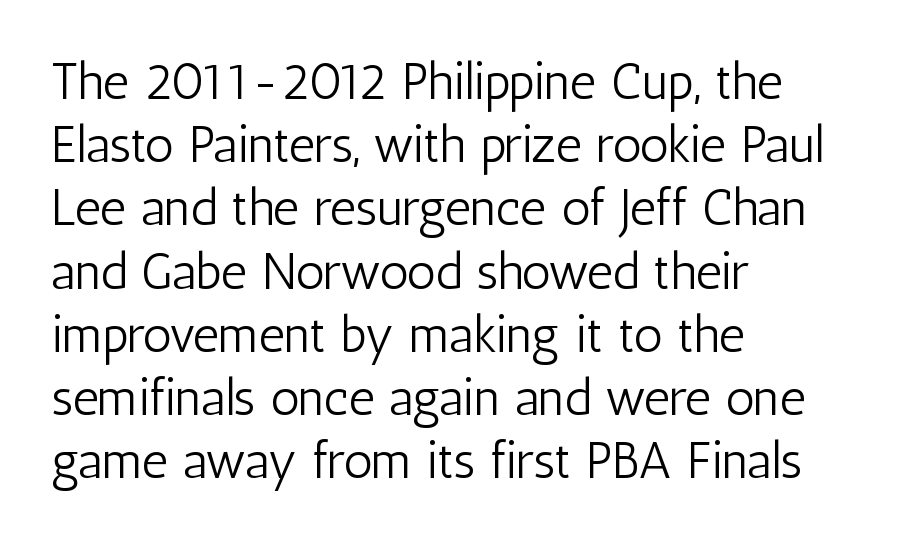
The specimen omits any rule beneath the text block's lines. Quick note: not italic, upright. Ink coverage per letter is moderate at most. Varying glyph widths throughout — classic text-font behaviour. Words appear dense and cohesive because spacing is normal.
